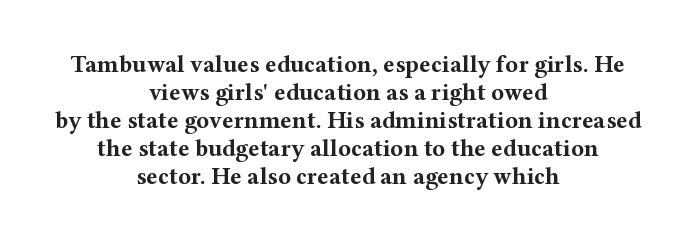
The passage shown has conventional tracking throughout. The area under the type is left untouched. Centered paragraph, ragged on both sides. This sample uses an upright cut, with every glyph sitting square on the baseline. Notice how thick the strokes are: this is what a full bold looks like.
